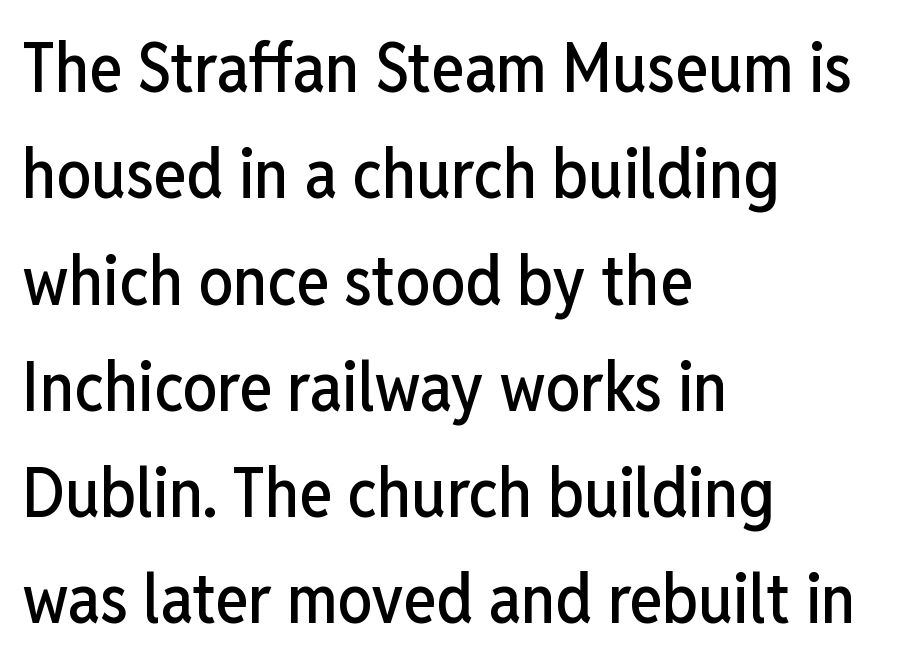
{"serif": "no", "italic": "no", "width": "condensed", "stroke_contrast": "low", "x_height": "medium", "monospaced": "no", "underline": "no", "align": "left", "line_spacing": "normal", "line_spacing_ratio": 1.54, "letter_spacing": "normal", "letter_spacing_em": 0.0, "glyph_px": 69}
